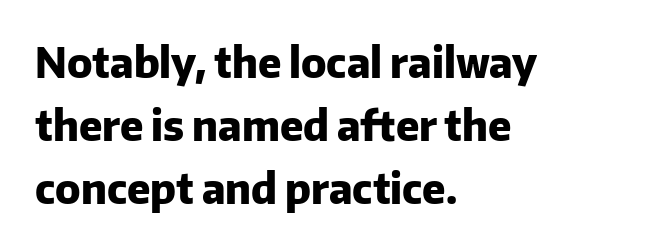
{"serif": "no", "italic": "no", "bold": "yes", "weight": "heavy", "width": "normal", "stroke_contrast": "low", "x_height": "medium", "monospaced": "no", "underline": "no", "align": "left", "line_spacing": "normal", "line_spacing_ratio": 1.54, "letter_spacing": "normal", "letter_spacing_em": 0.0, "glyph_px": 41}
